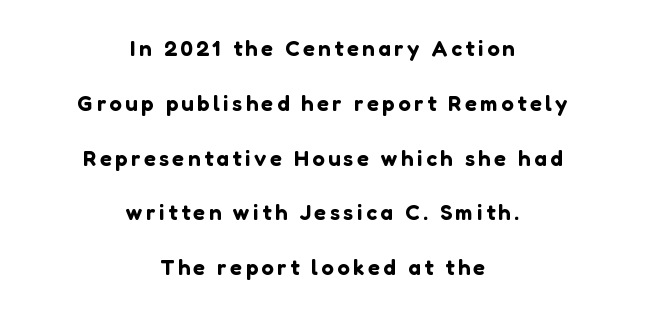
The image shows 22 px text type, upright; set centered, loose line spacing (2.49x), not underlined.
